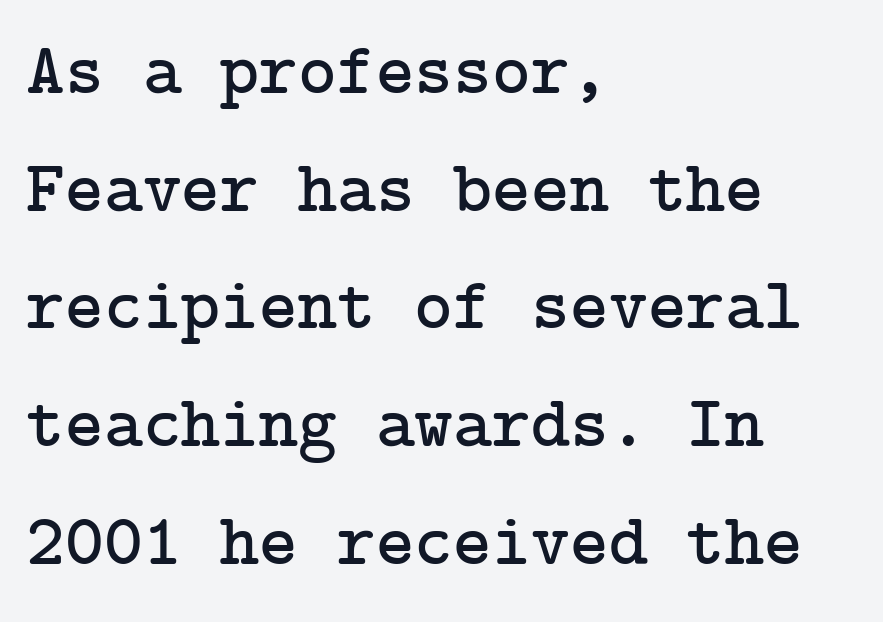
Q: Is the text italic (slanted)? A: No, it is upright.
Q: Is the typeface a serif or a sans-serif typeface? A: Serif.
Q: Is the text underlined? A: No.
Q: How is the paragraph aligned? A: Left-aligned.
Q: Is the spacing between letters normal or unusually wide? A: Normal.
Q: Is the spacing between lines tight, normal or loose? A: Normal.
Q: Width (condensed, normal, or wide)? A: Normal.
Q: Stroke contrast? A: Low.
Q: x-height? A: Medium.
